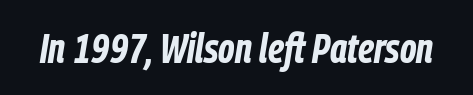
Q: Is the text bold? A: Yes.
Q: Is the text italic (slanted)? A: Yes, it leans right by about 9 degrees.
Q: Is the text underlined? A: No.
Q: Is the spacing between letters normal or unusually wide? A: Normal.
Q: Width (condensed, normal, or wide)? A: Condensed.
Q: Stroke contrast? A: Low.
Q: x-height? A: Medium.
Q: Monospaced? A: No.
